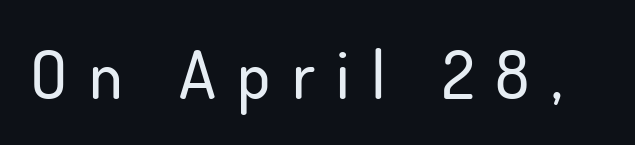
Q: Is the text italic (slanted)? A: No, it is upright.
Q: Is the typeface a serif or a sans-serif typeface? A: Sans-serif.
Q: Is the text underlined? A: No.
Q: Is the spacing between letters normal or unusually wide? A: Unusually wide.
Q: Width (condensed, normal, or wide)? A: Normal.
Q: Stroke contrast? A: Low.
Q: x-height? A: Small.
Q: Monospaced? A: No.
